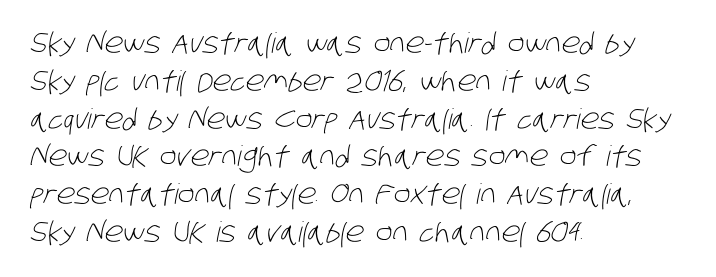
Q: Is the text bold? A: No.
Q: Is the typeface a serif or a sans-serif typeface? A: Sans-serif.
Q: Is the text underlined? A: No.
Q: How is the paragraph aligned? A: Left-aligned.
Q: Is the spacing between letters normal or unusually wide? A: Normal.
Q: Is the spacing between lines tight, normal or loose? A: Normal.
Q: Width (condensed, normal, or wide)? A: Condensed.
Q: Stroke contrast? A: Low.
Q: x-height? A: Large.
Q: Monospaced? A: No.
